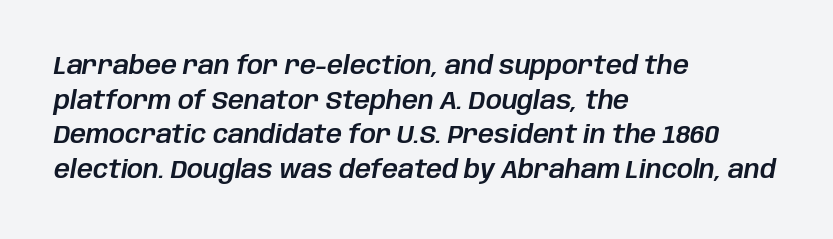
Q: Is the text italic (slanted)? A: Yes, it leans right by about 10 degrees.
Q: Is the text underlined? A: No.
Q: How is the paragraph aligned? A: Left-aligned.
Q: Is the spacing between letters normal or unusually wide? A: Normal.
Q: Is the spacing between lines tight, normal or loose? A: Normal.
